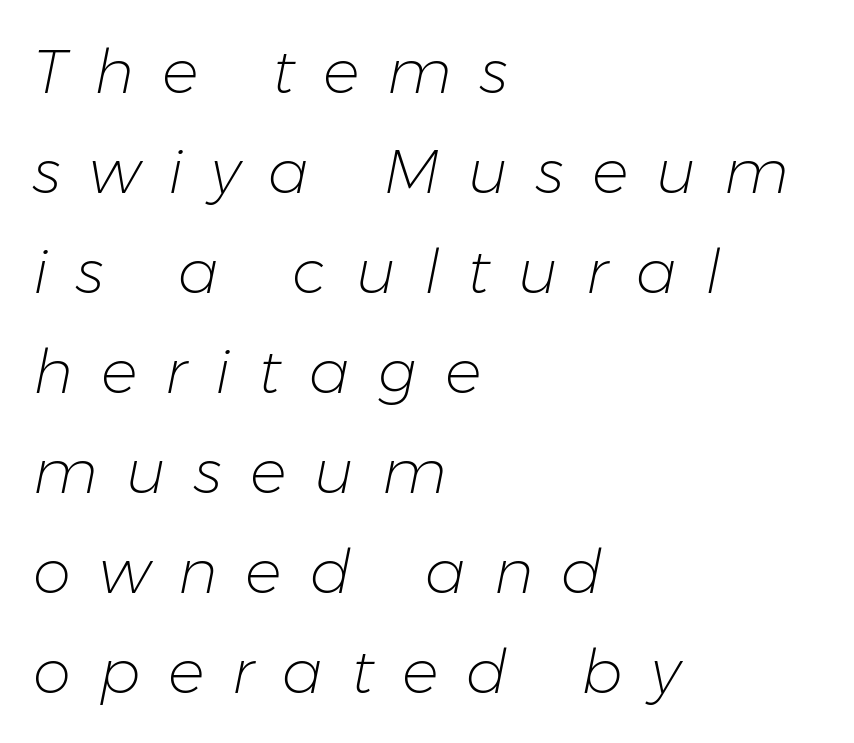
Underline: absent. Think standard paragraph weight, or any step lighter than that. Inter-character spacing is expanded well beyond the font's built-in metrics. This is oblique type, the kind used for emphasis or titles. In terms of leading, this rendering sits right in the middle. Looks like regular typesetting: each glyph gets only the width it needs.
